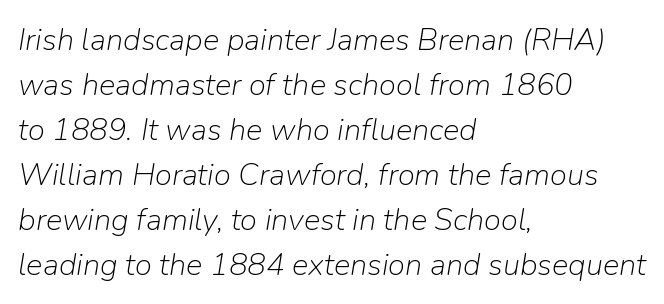
The image shows 31 px light type, italic (leaning right); set left-aligned, normal line spacing (1.45x), normal letter spacing, not underlined; low stroke contrast and a medium x-height.
